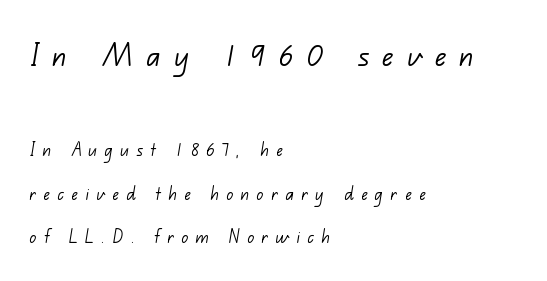
Q: Is the text bold? A: No.
Q: Is the typeface a serif or a sans-serif typeface? A: Sans-serif.
Q: Is the text underlined? A: No.
Q: How is the paragraph aligned? A: Left-aligned.
Q: Is the spacing between letters normal or unusually wide? A: Unusually wide.
Q: Is the spacing between lines tight, normal or loose? A: Loose.
Q: Which block of text is set in a larger size, the first (top) or the second (bottom)? A: The first (top) one.
Q: Width (condensed, normal, or wide)? A: Normal.
Q: Stroke contrast? A: Low.
Q: x-height? A: Small.
Q: Monospaced? A: No.
